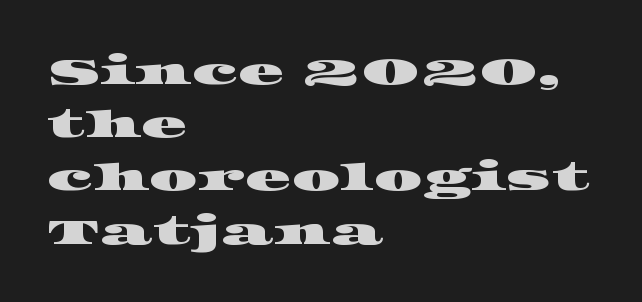
{"serif": "yes", "width": "wide", "stroke_contrast": "high", "x_height": "large", "monospaced": "no", "underline": "no", "align": "left", "line_spacing": "normal", "line_spacing_ratio": 1.4, "letter_spacing": "normal", "letter_spacing_em": 0.0, "glyph_px": 38}
